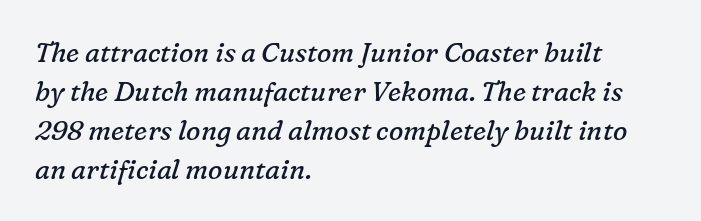
{"italic": "yes", "lean": "right", "slant_degrees": 16, "bold": "no", "underline": "no", "align": "left", "line_spacing": "normal", "line_spacing_ratio": 1.44, "letter_spacing": "normal", "letter_spacing_em": 0.0, "glyph_px": 27}
